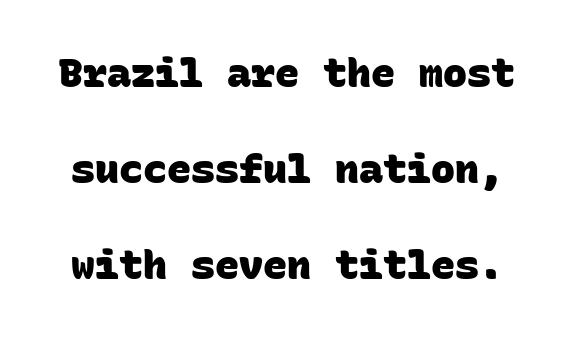
The image shows 40 px heavy sans-serif type, monospaced; set loose line spacing (2.4x), normal letter spacing, not underlined; low stroke contrast and a large x-height.
